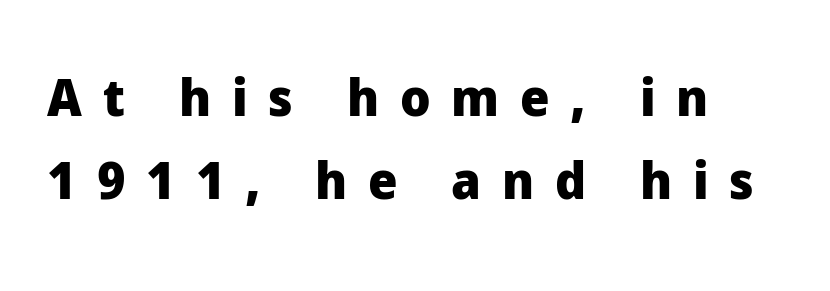
The image shows 52 px heavy sans-serif type, upright; set left-aligned, normal line spacing (1.59x), unusually wide letter spacing (+0.4 em), not underlined; low stroke contrast and a medium x-height.
